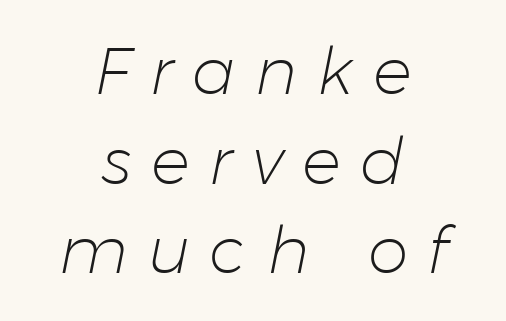
The image shows 65 px light type, italic (leaning right); set centered, normal line spacing (1.38x), unusually wide letter spacing (+0.3 em), not underlined; low stroke contrast and a medium x-height.
